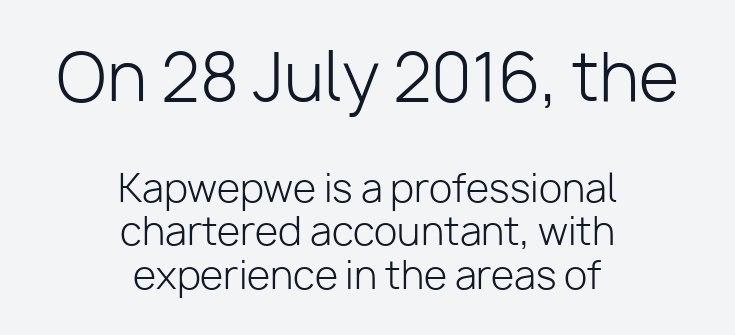
This is the regular roman posture of the typeface. The type is set solid horizontally, with unmodified tracking. Any mark beneath the type? The region is blank. Look at the bottom of the vertical strokes: they stop flat, with no serifs.
